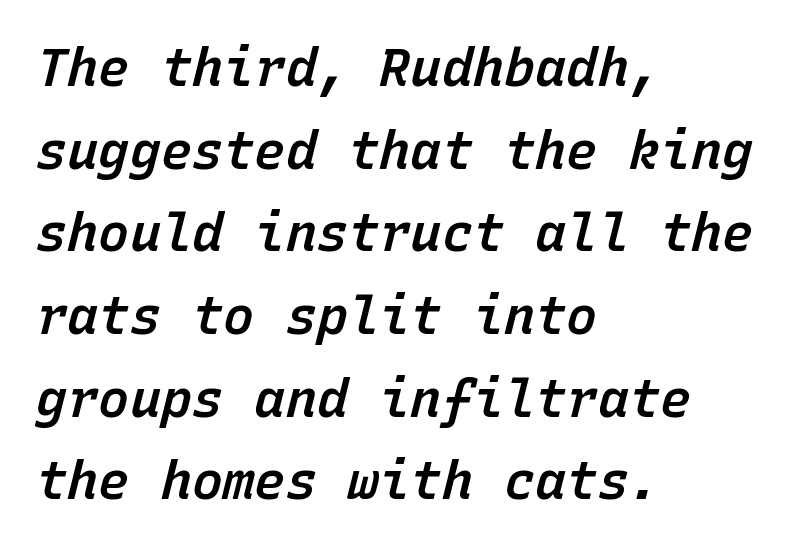
Q: Is the text bold? A: Semi-bold.
Q: Is the text italic (slanted)? A: Yes, it leans right by about 15 degrees.
Q: Is the text underlined? A: No.
Q: How is the paragraph aligned? A: Left-aligned.
Q: Is the spacing between letters normal or unusually wide? A: Normal.
Q: Is the spacing between lines tight, normal or loose? A: Normal.
Q: Width (condensed, normal, or wide)? A: Normal.
Q: Stroke contrast? A: Low.
Q: x-height? A: Medium.
Q: Monospaced? A: Yes.
